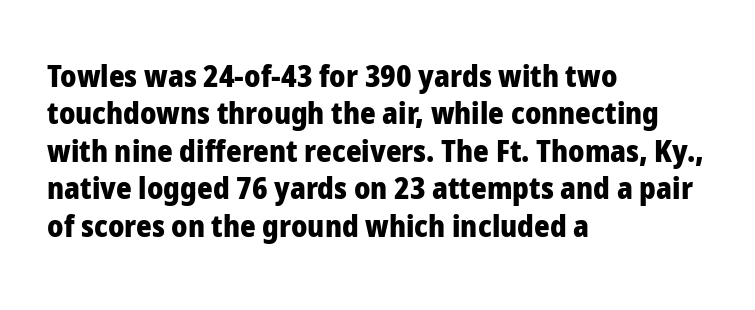
Q: Is the text bold? A: Yes.
Q: Is the text italic (slanted)? A: No, it is upright.
Q: Is the typeface a serif or a sans-serif typeface? A: Sans-serif.
Q: Is the text underlined? A: No.
Q: How is the paragraph aligned? A: Left-aligned.
Q: Is the spacing between letters normal or unusually wide? A: Normal.
Q: Is the spacing between lines tight, normal or loose? A: Normal.
Q: Width (condensed, normal, or wide)? A: Normal.
Q: Stroke contrast? A: Low.
Q: x-height? A: Medium.
Q: Monospaced? A: No.
